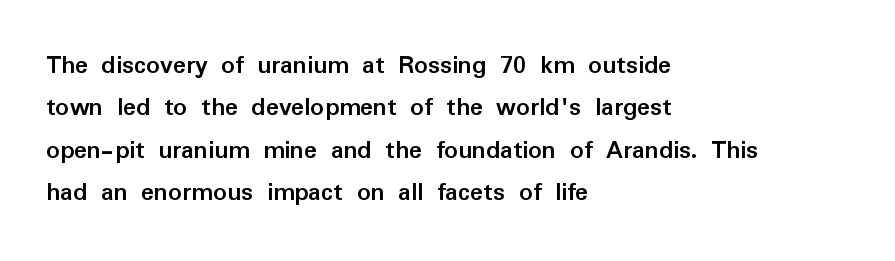
{"italic": "no", "bold": "yes", "underline": "no", "align": "left", "line_spacing": "normal", "line_spacing_ratio": 1.57, "letter_spacing": "normal", "letter_spacing_em": 0.0, "glyph_px": 27}
